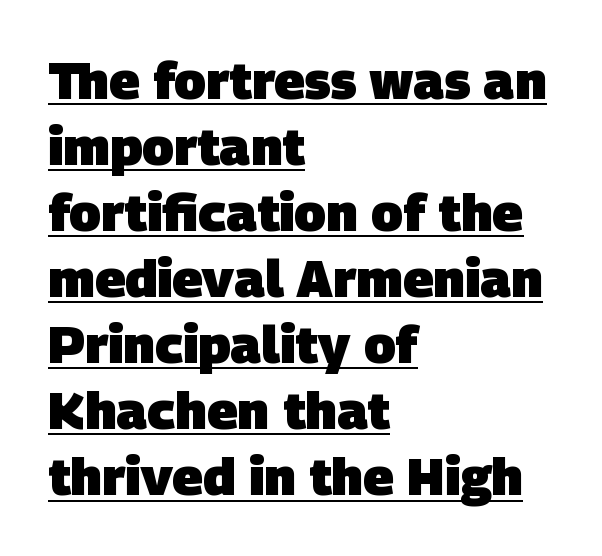
The image shows 52 px heavy sans-serif type; set left-aligned, normal line spacing (1.27x), normal letter spacing, underlined; low stroke contrast and a large x-height.
